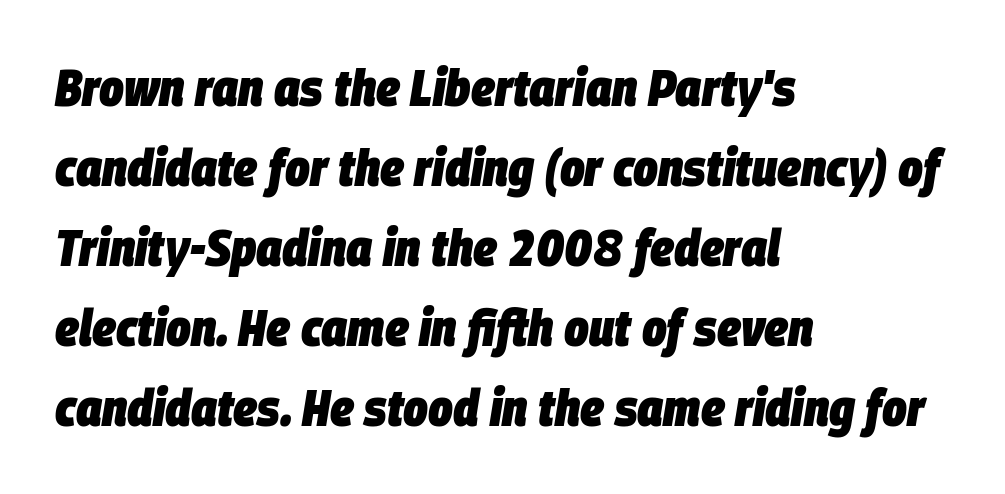
{"italic": "yes", "lean": "right", "slant_degrees": 9, "bold": "yes", "weight": "heavy", "width": "condensed", "stroke_contrast": "low", "x_height": "large", "monospaced": "no", "underline": "no", "align": "left", "line_spacing": "normal", "line_spacing_ratio": 1.54, "letter_spacing": "normal", "letter_spacing_em": 0.0, "glyph_px": 52}
